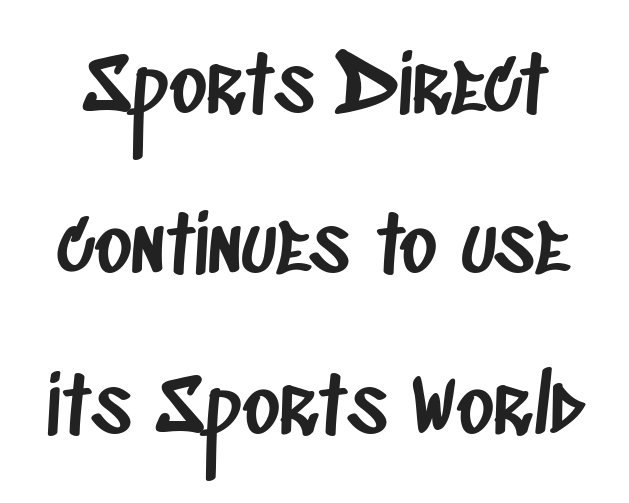
Vertical spacing — loose. Tracking value appears to be zero — textbook default spacing. Lines of text with bare space underneath. Note: no serifs on the glyphs. Varying glyph widths throughout — classic text-font behaviour.
